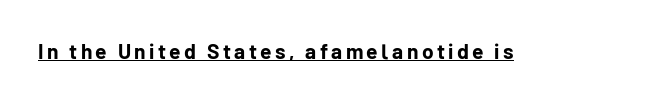
Do the letters lean? They stand straight. Compared with an ordinary text face, these strokes are far heavier — a full bold. Emphasis is given by a line drawn under the lettering.
